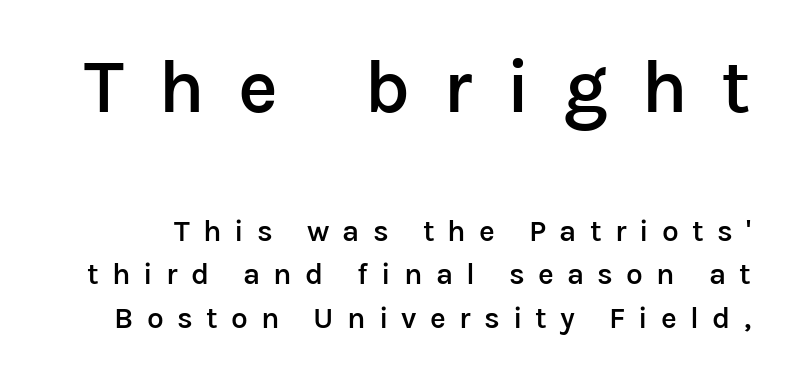
{"serif": "no", "italic": "no", "bold": "semi", "weight": "semibold", "width": "normal", "stroke_contrast": "low", "x_height": "medium", "monospaced": "no", "underline": "no", "line_spacing": "normal", "line_spacing_ratio": 1.45, "letter_spacing": "wide", "letter_spacing_em": 0.44, "larger_block": "first", "size_ratio": 2.53, "glyph_px": 76}
